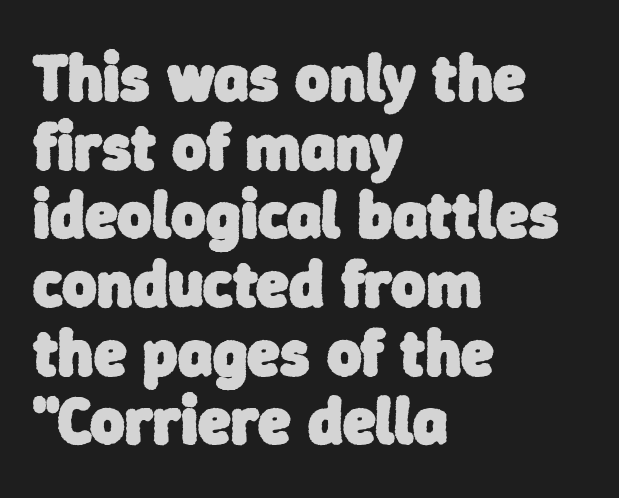
{"serif": "no", "bold": "yes", "weight": "heavy", "width": "normal", "stroke_contrast": "low", "x_height": "medium", "monospaced": "no", "underline": "no", "align": "left", "line_spacing": "tight", "line_spacing_ratio": 1.04, "letter_spacing": "normal", "letter_spacing_em": 0.0, "glyph_px": 66}
